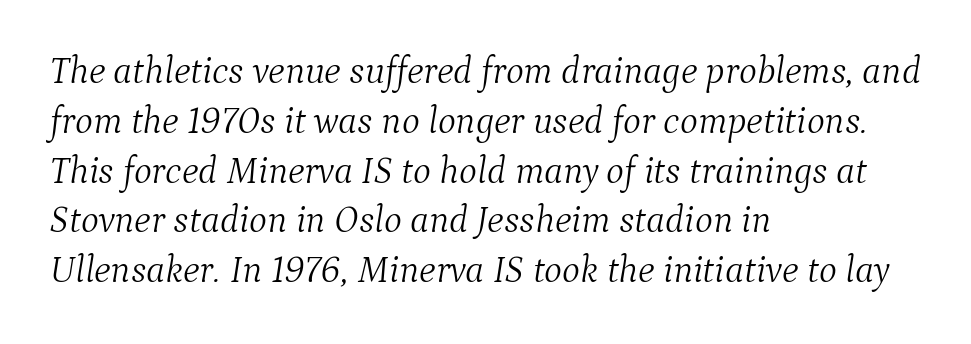
Descender tails drop into unmarked territory. Do the characters align in a grid? No, the font is proportional. Rows of type keep a routine distance in the vertical direction. The tracking reads as untouched default to a designer's eye. Is this a sans? No — the strokes have serifs.
